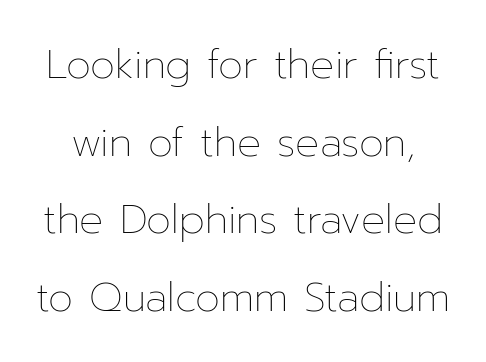
Q: Is the text bold? A: No.
Q: Is the text italic (slanted)? A: No, it is upright.
Q: Is the text underlined? A: No.
Q: Is the spacing between letters normal or unusually wide? A: Normal.
Q: Is the spacing between lines tight, normal or loose? A: Loose.
Q: Width (condensed, normal, or wide)? A: Normal.
Q: Stroke contrast? A: Low.
Q: x-height? A: Medium.
Q: Monospaced? A: No.
